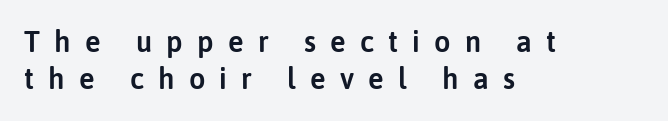
Q: Is the text italic (slanted)? A: No, it is upright.
Q: Is the typeface a serif or a sans-serif typeface? A: Sans-serif.
Q: Is the text underlined? A: No.
Q: How is the paragraph aligned? A: Left-aligned.
Q: Is the spacing between letters normal or unusually wide? A: Unusually wide.
Q: Is the spacing between lines tight, normal or loose? A: Normal.
Q: Width (condensed, normal, or wide)? A: Normal.
Q: Stroke contrast? A: Low.
Q: x-height? A: Medium.
Q: Monospaced? A: No.
